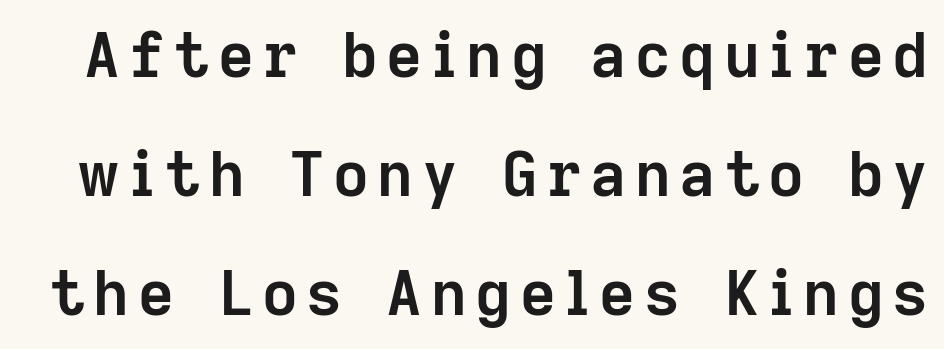
{"serif": "no", "italic": "no", "bold": "yes", "weight": "semibold", "width": "normal", "stroke_contrast": "low", "x_height": "medium", "monospaced": "no", "underline": "no", "line_spacing": "loose", "line_spacing_ratio": 1.92, "glyph_px": 62}
